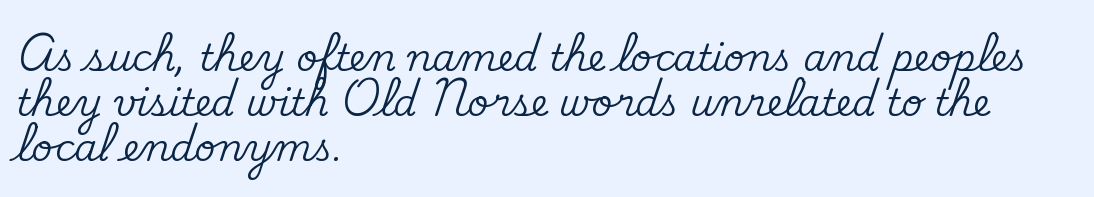
Q: Is the text italic (slanted)? A: Yes.
Q: Is the text underlined? A: No.
Q: How is the paragraph aligned? A: Left-aligned.
Q: Is the spacing between letters normal or unusually wide? A: Normal.
Q: Width (condensed, normal, or wide)? A: Normal.
Q: Stroke contrast? A: Medium.
Q: x-height? A: Small.
Q: Monospaced? A: No.
